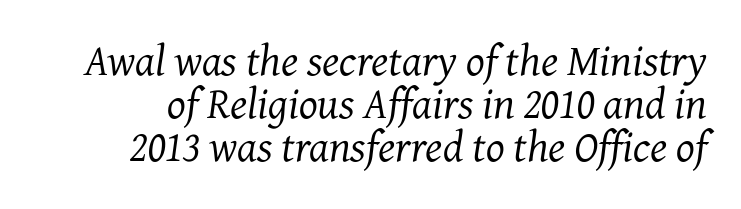
Clear beneath every line of the passage. Posture: slanted. Letter spacing: default. Regarding leading, the lines here are crowded together.
